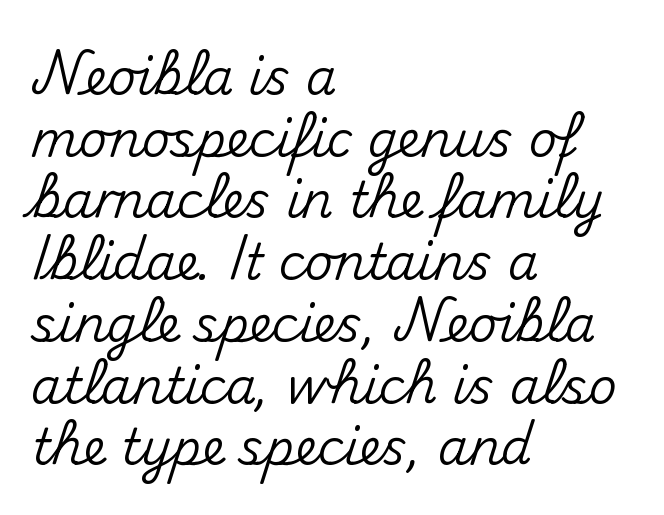
{"serif": "no", "width": "normal", "stroke_contrast": "medium", "x_height": "small", "monospaced": "no", "underline": "no", "align": "left", "line_spacing": "normal", "line_spacing_ratio": 1.26, "letter_spacing": "normal", "letter_spacing_em": 0.0, "glyph_px": 49}
